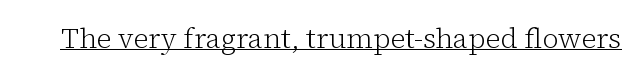
Vertical strokes here are truly vertical. No letter is thick-stroked: the sample isn't bold. The letters advance in unequal steps, a hallmark of proportional type. Stroke terminals: seriffed. Between one letter and the next there's only the usual sliver of space.
